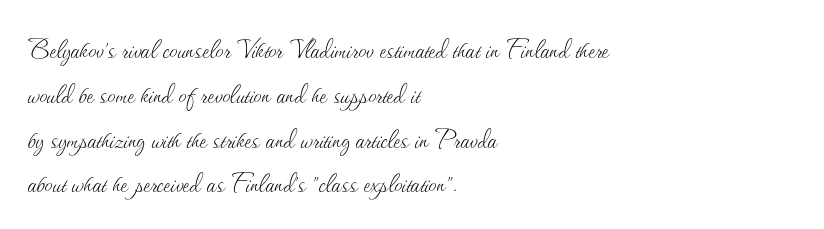
Q: Is the text bold? A: No.
Q: Is the text italic (slanted)? A: Yes.
Q: Is the text underlined? A: No.
Q: How is the paragraph aligned? A: Left-aligned.
Q: Is the spacing between letters normal or unusually wide? A: Normal.
Q: Is the spacing between lines tight, normal or loose? A: Normal.
Q: Width (condensed, normal, or wide)? A: Normal.
Q: Stroke contrast? A: Medium.
Q: x-height? A: Small.
Q: Monospaced? A: No.
